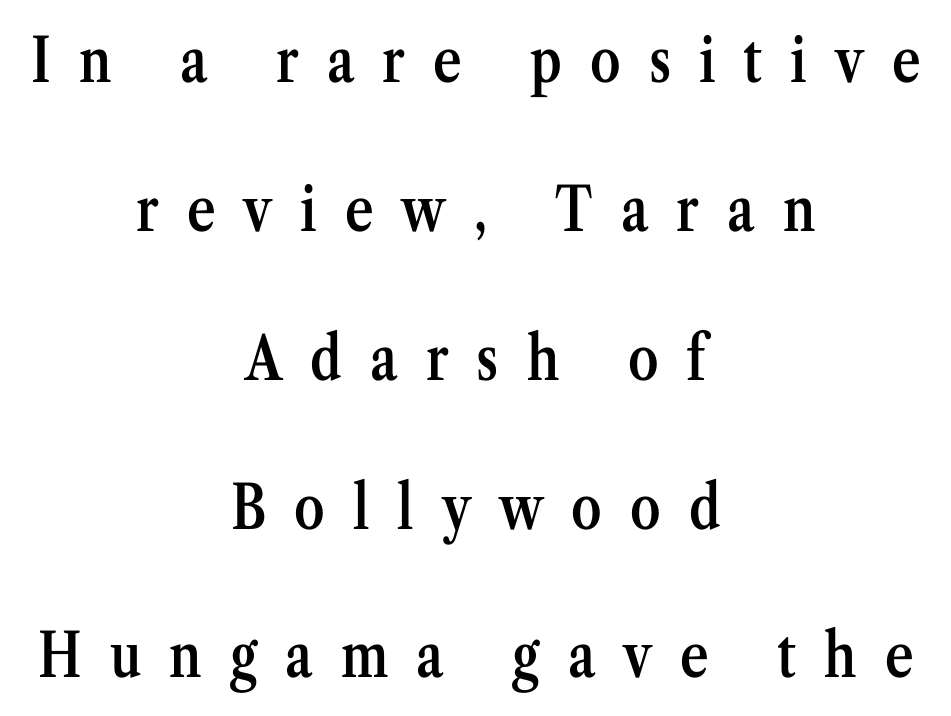
The image shows 61 px semibold, condensed serif type, upright; set centered, loose line spacing (2.44x), unusually wide letter spacing (+0.46 em), not underlined; medium stroke contrast and a medium x-height.
